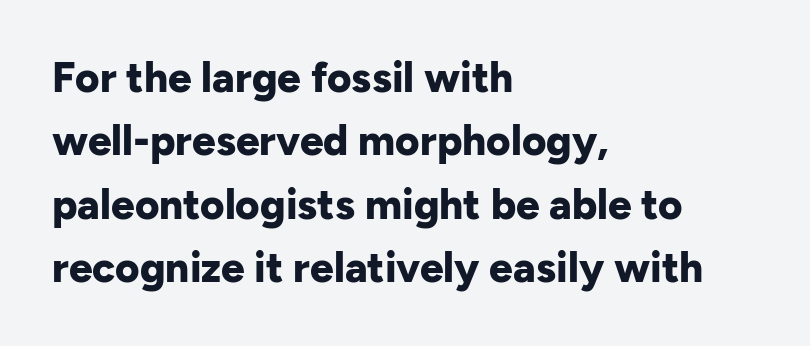
{"serif": "no", "italic": "no", "bold": "yes", "weight": "bold", "width": "normal", "stroke_contrast": "low", "x_height": "medium", "monospaced": "no", "underline": "no", "align": "left", "line_spacing": "normal", "line_spacing_ratio": 1.51, "letter_spacing": "normal", "letter_spacing_em": 0.0, "glyph_px": 42}
